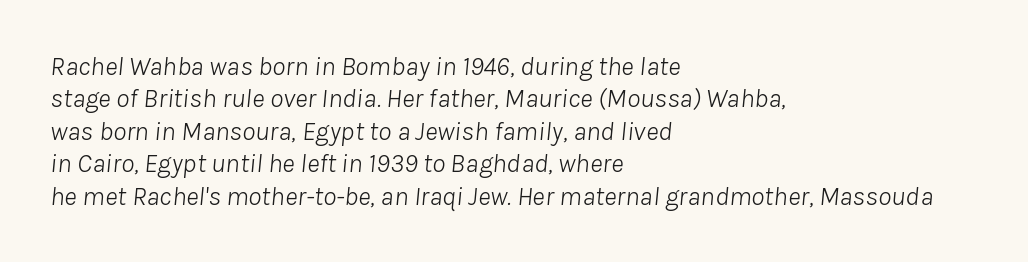
Underlining? Definitely not there. The line texture is even and compact thanks to regular tracking. Ink coverage per letter is moderate at most. The rag falls on the right side of this text block. When letters slant like this, we call the style italic.
